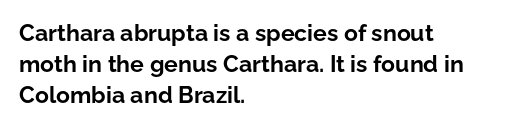
Q: Is the text bold? A: Yes.
Q: Is the text italic (slanted)? A: No, it is upright.
Q: Is the text underlined? A: No.
Q: How is the paragraph aligned? A: Left-aligned.
Q: Is the spacing between letters normal or unusually wide? A: Normal.
Q: Is the spacing between lines tight, normal or loose? A: Normal.
